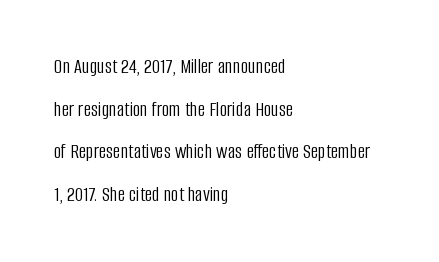
{"italic": "no", "bold": "no", "underline": "no", "align": "left", "line_spacing": "loose", "line_spacing_ratio": 2.03, "letter_spacing": "normal", "letter_spacing_em": 0.0, "glyph_px": 21}
